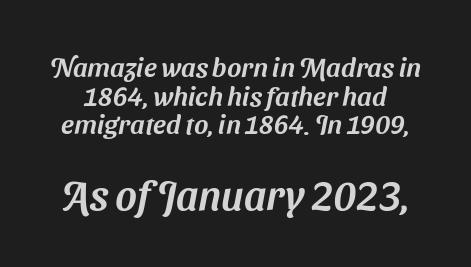
The image shows 41 px sans-serif type; set tight line spacing (1.06x), normal letter spacing, not underlined; the second (bottom) block is 1.52x larger; medium stroke contrast and a medium x-height.
